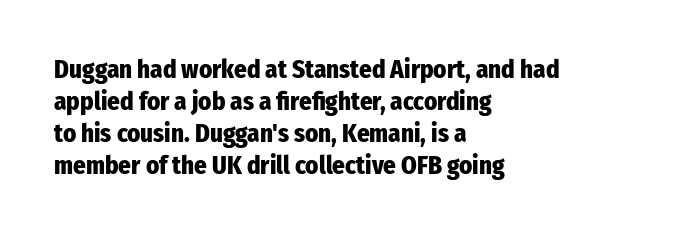
The typesetter chose a ragged-right arrangement here. The line texture is even and compact thanks to regular tracking. Summary of weight: heavy, a full bold. Vertically, the passage feels balanced, rows spaced as you'd expect. In terms of posture, this sample is upright.
